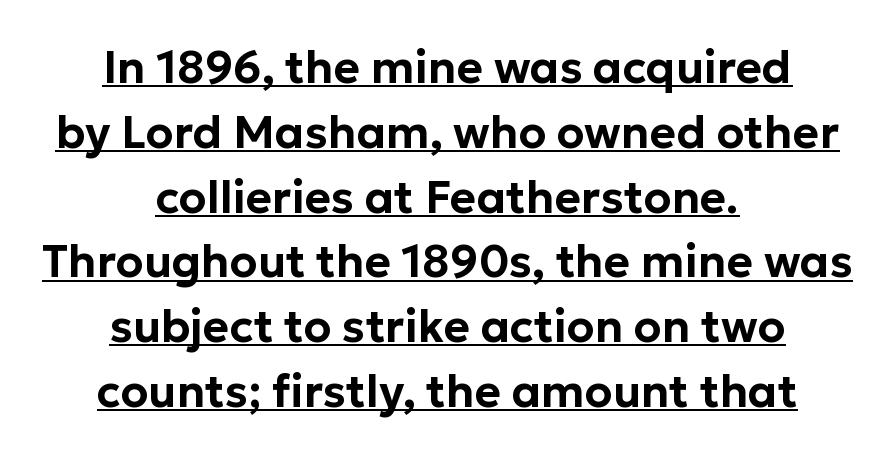
Q: Is the text italic (slanted)? A: No, it is upright.
Q: Is the typeface a serif or a sans-serif typeface? A: Sans-serif.
Q: Is the text underlined? A: Yes.
Q: How is the paragraph aligned? A: Centered.
Q: Is the spacing between letters normal or unusually wide? A: Normal.
Q: Is the spacing between lines tight, normal or loose? A: Normal.
Q: Width (condensed, normal, or wide)? A: Normal.
Q: Stroke contrast? A: Low.
Q: x-height? A: Medium.
Q: Monospaced? A: No.
